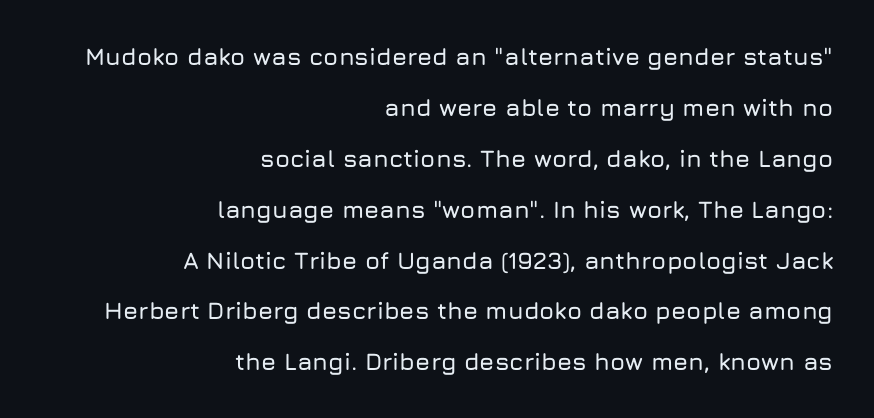
The image shows 24 px text type, upright; set right-aligned, loose line spacing (2.12x), normal letter spacing, not underlined.
